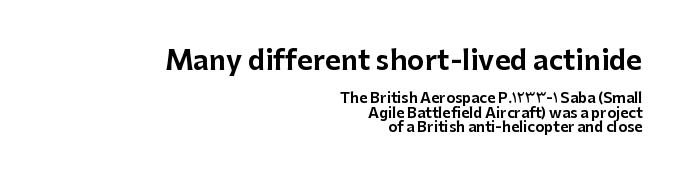
In terms of letterspacing, this is plain default setting. The space between consecutive lines is stingy. Nobody drew a line under any word here. Leftover space on each line is placed entirely before the opening word. Characters remain perfectly vertical along every line.
